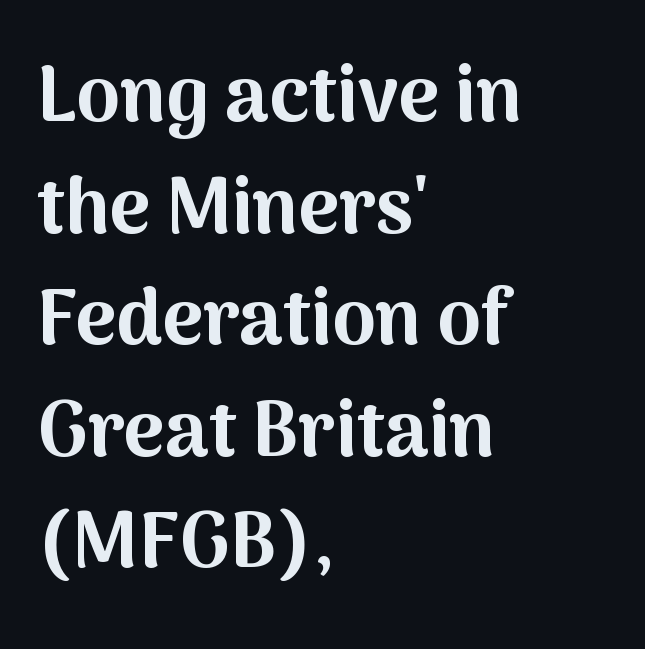
Rows of type keep a routine distance in the vertical direction. Nope, not italic — everything's standing straight. The rendering anchors every line to the left-hand side. Tracking here is standard; glyphs follow each other at the usual distance. Plenty of ink on the page — the face is bold.
